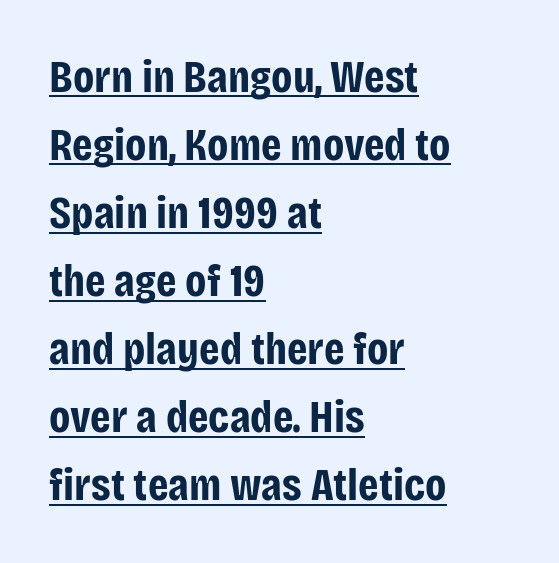
The image shows 46 px bold, condensed sans-serif type, upright; set left-aligned, normal line spacing (1.48x), normal letter spacing, underlined; low stroke contrast and a large x-height.
